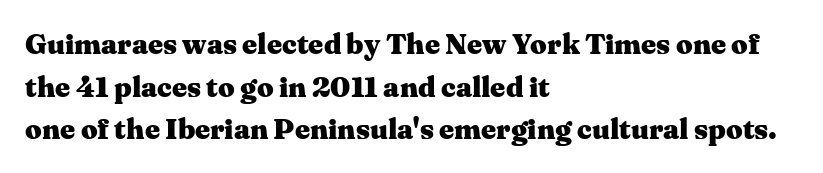
Do the characters align in a grid? No, the font is proportional. Horizontal bands of white between lines are of average thickness. The letters are bold, with thick, heavy strokes. A typesetter would call this zero additional tracking.
